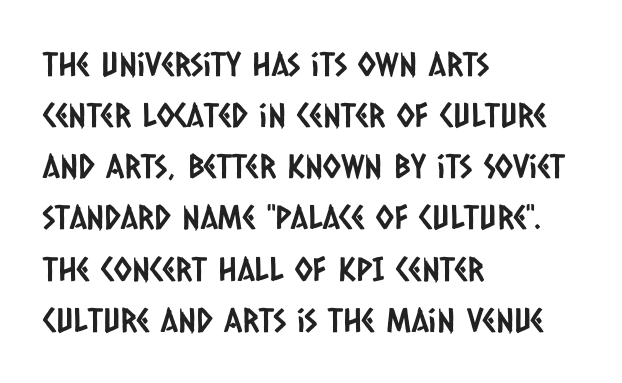
Q: Is the typeface a serif or a sans-serif typeface? A: Sans-serif.
Q: Is the text underlined? A: No.
Q: How is the paragraph aligned? A: Left-aligned.
Q: Is the spacing between letters normal or unusually wide? A: Normal.
Q: Is the spacing between lines tight, normal or loose? A: Normal.
Q: Width (condensed, normal, or wide)? A: Condensed.
Q: Stroke contrast? A: Low.
Q: x-height? A: Large.
Q: Monospaced? A: No.
